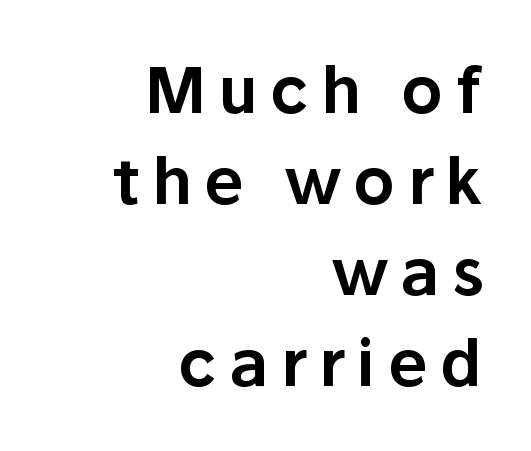
Q: Is the text italic (slanted)? A: No, it is upright.
Q: Is the typeface a serif or a sans-serif typeface? A: Sans-serif.
Q: Is the text underlined? A: No.
Q: How is the paragraph aligned? A: Right-aligned.
Q: Is the spacing between lines tight, normal or loose? A: Normal.
Q: Width (condensed, normal, or wide)? A: Normal.
Q: Stroke contrast? A: Low.
Q: x-height? A: Medium.
Q: Monospaced? A: No.
